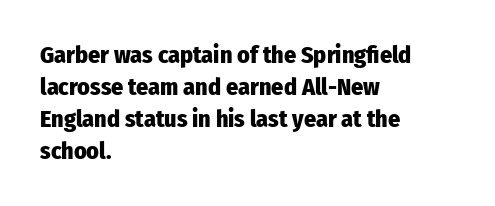
Q: Is the text bold? A: Yes.
Q: Is the text italic (slanted)? A: No, it is upright.
Q: Is the text underlined? A: No.
Q: How is the paragraph aligned? A: Left-aligned.
Q: Is the spacing between letters normal or unusually wide? A: Normal.
Q: Is the spacing between lines tight, normal or loose? A: Normal.
